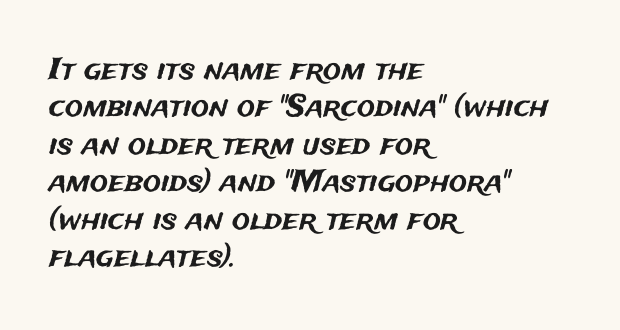
The image shows 30 px sans-serif type; set left-aligned, normal line spacing (1.25x), normal letter spacing, not underlined; medium stroke contrast and a medium x-height.
